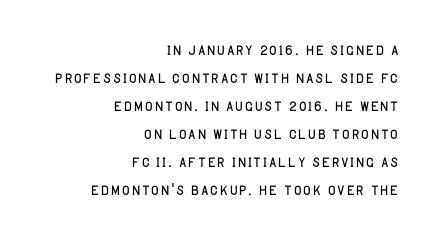
The image shows 21 px text type, upright; set right-aligned, normal line spacing (1.33x), normal letter spacing, not underlined.
